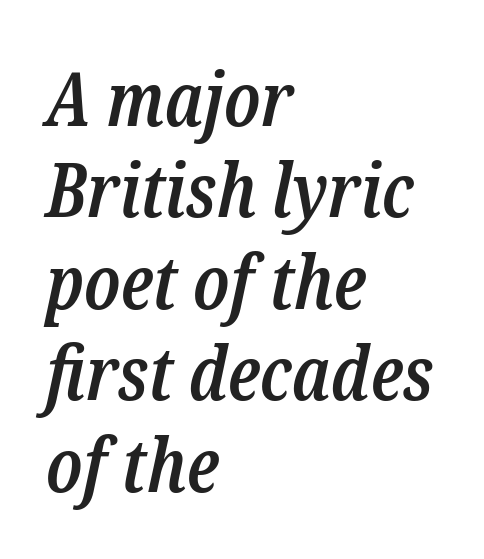
Q: Is the text bold? A: Semi-bold.
Q: Is the text italic (slanted)? A: Yes, it leans right by about 12 degrees.
Q: Is the typeface a serif or a sans-serif typeface? A: Serif.
Q: Is the text underlined? A: No.
Q: How is the paragraph aligned? A: Left-aligned.
Q: Is the spacing between letters normal or unusually wide? A: Normal.
Q: Width (condensed, normal, or wide)? A: Condensed.
Q: Stroke contrast? A: Low.
Q: x-height? A: Medium.
Q: Monospaced? A: No.
